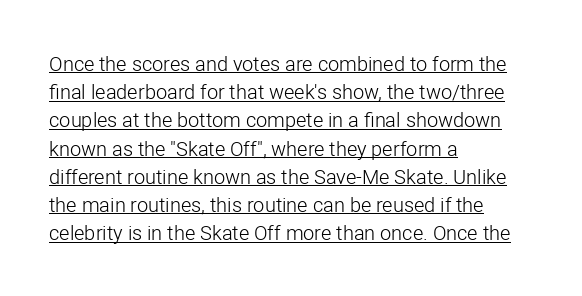
Q: Is the text bold? A: No.
Q: Is the text italic (slanted)? A: No, it is upright.
Q: Is the text underlined? A: Yes.
Q: How is the paragraph aligned? A: Left-aligned.
Q: Is the spacing between letters normal or unusually wide? A: Normal.
Q: Is the spacing between lines tight, normal or loose? A: Normal.
